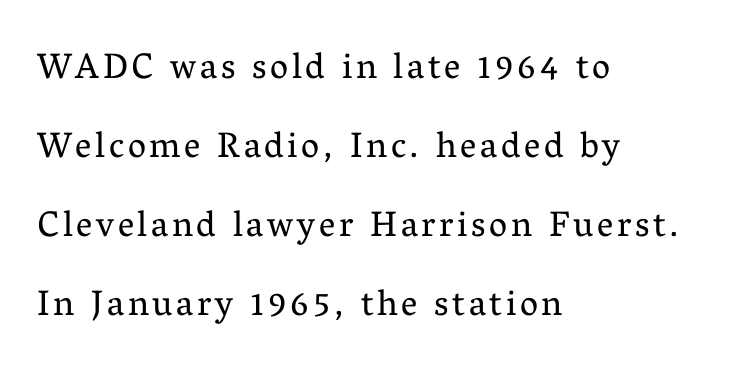
The glyphs in this specimen are seriffed. Leading: increased. Alignment: flush left. Designer's note — italics off, roman on.
